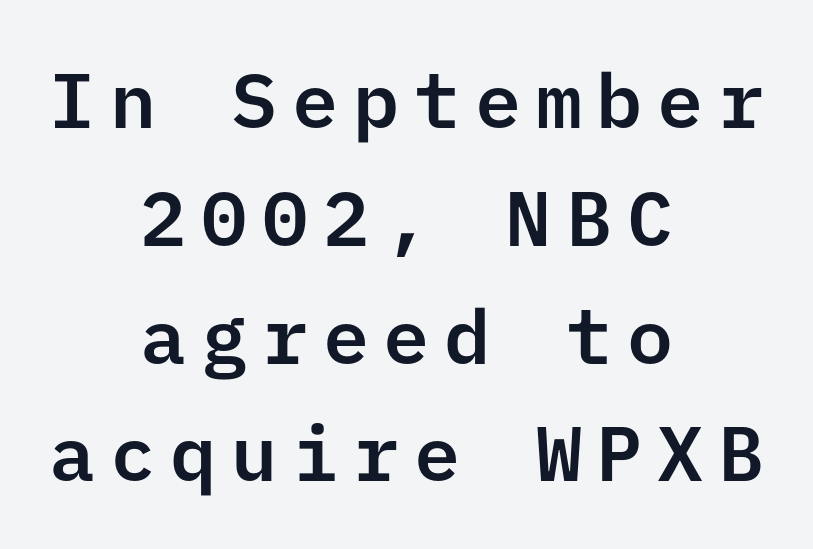
The image shows 77 px sans-serif type, upright; set centered, normal line spacing (1.53x), not underlined; low stroke contrast and a medium x-height.
